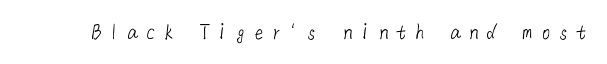
{"bold": "no", "underline": "no", "letter_spacing": "wide", "letter_spacing_em": 0.28, "glyph_px": 23}
